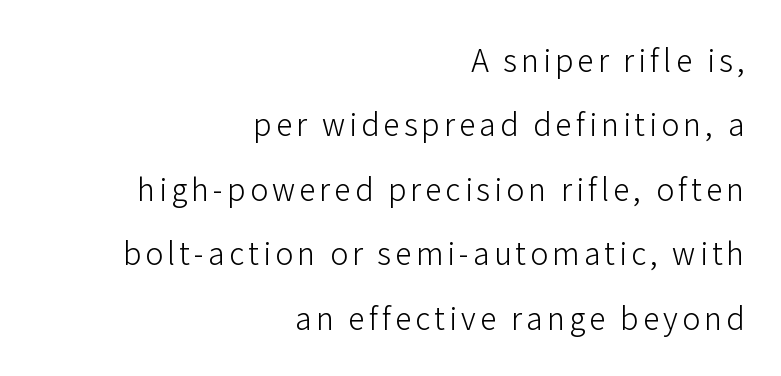
Q: Is the text bold? A: No.
Q: Is the text italic (slanted)? A: No, it is upright.
Q: Is the typeface a serif or a sans-serif typeface? A: Sans-serif.
Q: Is the text underlined? A: No.
Q: How is the paragraph aligned? A: Right-aligned.
Q: Is the spacing between lines tight, normal or loose? A: Loose.
Q: Width (condensed, normal, or wide)? A: Normal.
Q: Stroke contrast? A: Low.
Q: x-height? A: Medium.
Q: Monospaced? A: No.
